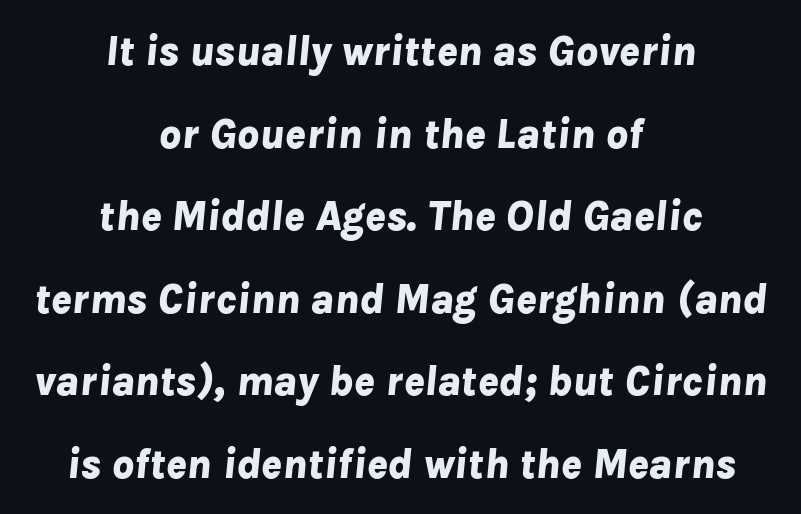
{"italic": "yes", "lean": "right", "slant_degrees": 8, "bold": "yes", "weight": "bold", "width": "normal", "stroke_contrast": "low", "x_height": "medium", "monospaced": "no", "underline": "no", "align": "center", "line_spacing": "loose", "line_spacing_ratio": 1.92, "letter_spacing": "normal", "letter_spacing_em": 0.0, "glyph_px": 43}
